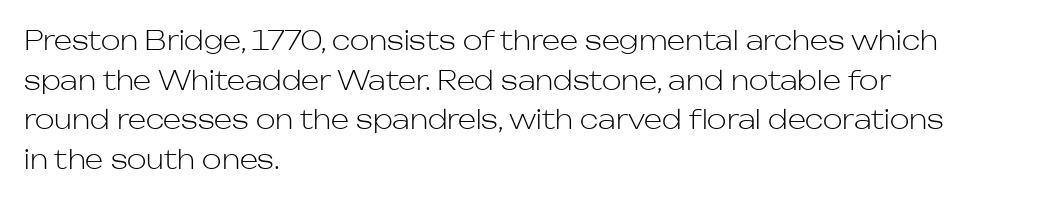
Q: Is the text bold? A: No.
Q: Is the text italic (slanted)? A: No, it is upright.
Q: Is the text underlined? A: No.
Q: How is the paragraph aligned? A: Left-aligned.
Q: Is the spacing between letters normal or unusually wide? A: Normal.
Q: Is the spacing between lines tight, normal or loose? A: Normal.
